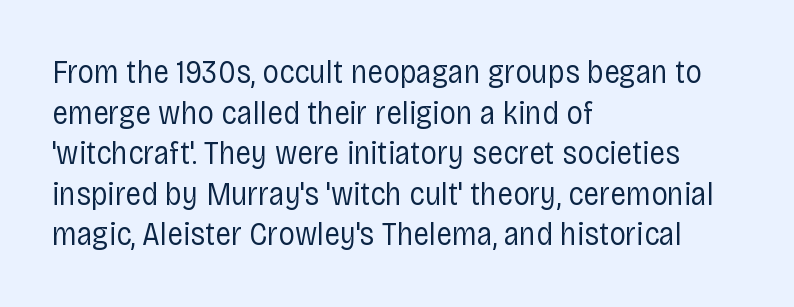
{"serif": "no", "italic": "no", "bold": "no", "weight": "regular", "width": "condensed", "stroke_contrast": "low", "x_height": "large", "monospaced": "no", "underline": "no", "align": "left", "line_spacing_ratio": 1.23, "letter_spacing": "normal", "letter_spacing_em": 0.0, "glyph_px": 33}
